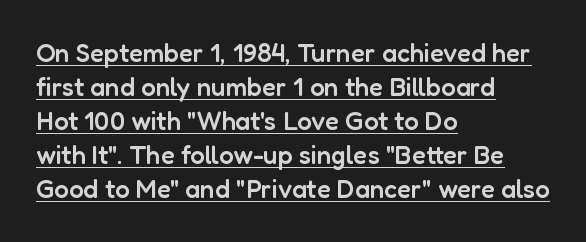
Q: Is the text bold? A: Semi-bold.
Q: Is the text italic (slanted)? A: No, it is upright.
Q: Is the text underlined? A: Yes.
Q: How is the paragraph aligned? A: Left-aligned.
Q: Is the spacing between letters normal or unusually wide? A: Normal.
Q: Is the spacing between lines tight, normal or loose? A: Normal.
